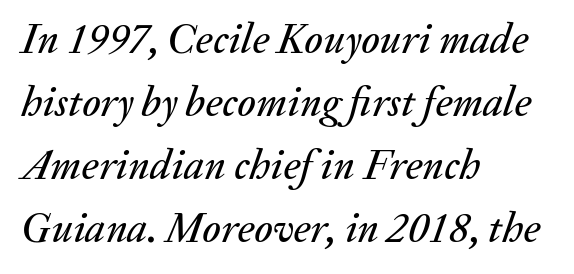
Q: Is the text italic (slanted)? A: Yes, it leans right by about 20 degrees.
Q: Is the text underlined? A: No.
Q: How is the paragraph aligned? A: Left-aligned.
Q: Is the spacing between letters normal or unusually wide? A: Normal.
Q: Is the spacing between lines tight, normal or loose? A: Normal.
Q: Width (condensed, normal, or wide)? A: Normal.
Q: Stroke contrast? A: Medium.
Q: x-height? A: Medium.
Q: Monospaced? A: No.
